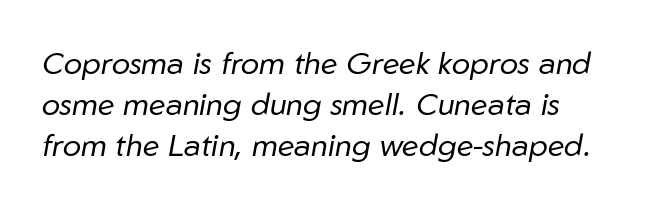
The image shows 31 px regular-weight type, italic (leaning right); set left-aligned, normal line spacing (1.33x), normal letter spacing, not underlined; low stroke contrast and a medium x-height.
